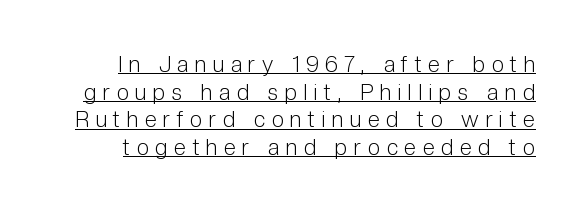
The image shows 22 px text type, upright; set normal line spacing (1.26x), unusually wide letter spacing (+0.3 em), underlined.
